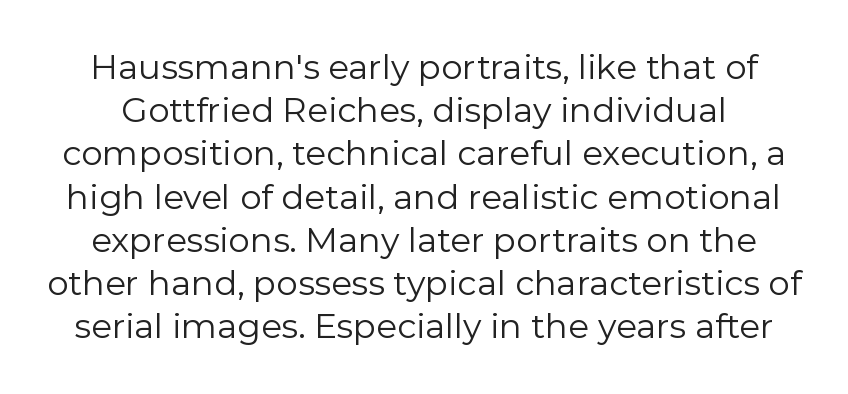
{"serif": "no", "italic": "no", "bold": "no", "weight": "regular", "width": "normal", "stroke_contrast": "low", "x_height": "medium", "monospaced": "no", "underline": "no", "line_spacing": "normal", "line_spacing_ratio": 1.27, "letter_spacing": "normal", "letter_spacing_em": 0.0, "glyph_px": 34}
